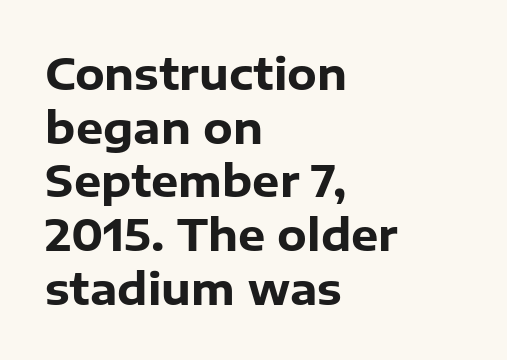
Q: Is the text bold? A: Yes.
Q: Is the text italic (slanted)? A: No, it is upright.
Q: Is the typeface a serif or a sans-serif typeface? A: Sans-serif.
Q: Is the text underlined? A: No.
Q: How is the paragraph aligned? A: Left-aligned.
Q: Is the spacing between letters normal or unusually wide? A: Normal.
Q: Is the spacing between lines tight, normal or loose? A: Normal.
Q: Width (condensed, normal, or wide)? A: Normal.
Q: Stroke contrast? A: Low.
Q: x-height? A: Medium.
Q: Monospaced? A: No.
